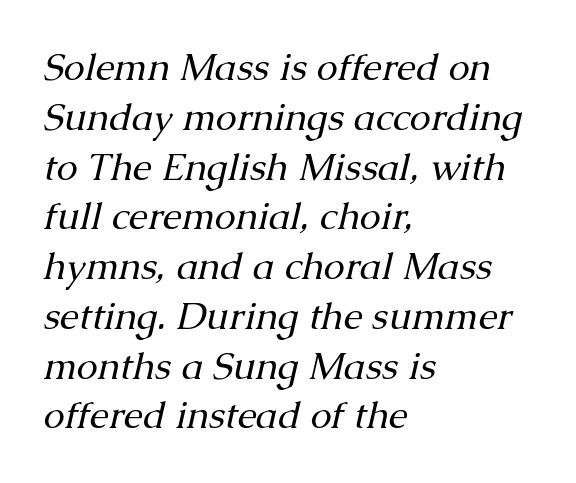
The image shows 38 px regular-weight serif type, italic (leaning right); set left-aligned, normal line spacing (1.31x), normal letter spacing, not underlined; medium stroke contrast and a medium x-height.
